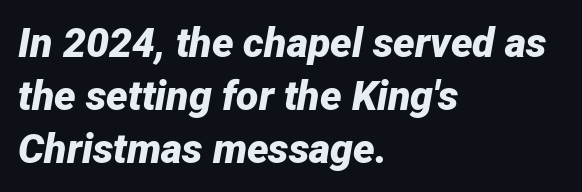
The image shows 41 px bold type, italic (leaning right); set left-aligned, normal line spacing (1.29x), normal letter spacing, not underlined; low stroke contrast and a medium x-height.
